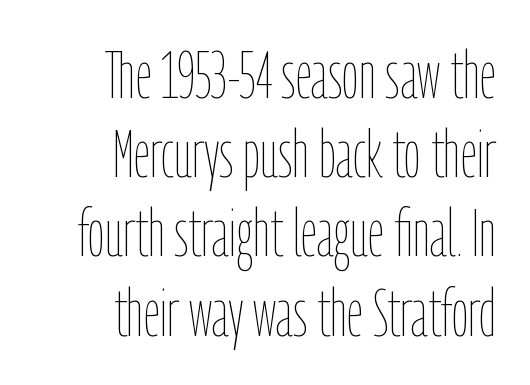
The image shows 66 px thin, condensed type, upright; set right-aligned, line spacing 1.2x, normal letter spacing, not underlined; low stroke contrast and a medium x-height.
